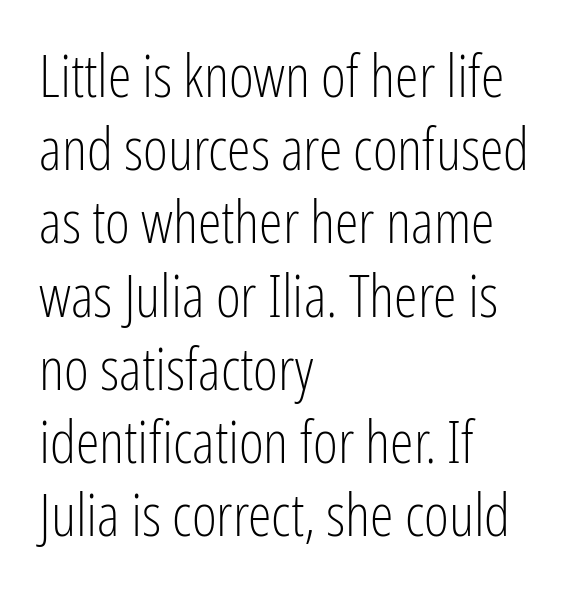
A sans-serif font was chosen for this passage. Every character sits straight up, as roman type does. One-word summary of the alignment: left. The weight tops out at a normal text grade.
